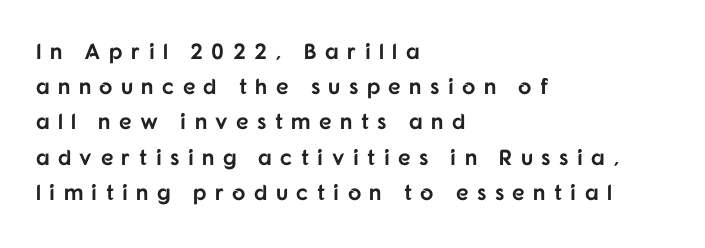
The lines are quadded left. The characters look thick and weighty, a clear bold. Caption: expanded tracking, letters set apart. Check the space under the baseline: it is left empty. The letters stand upright; this is a roman face. Reading down the column, the eye jumps a familiar distance to each next line.
